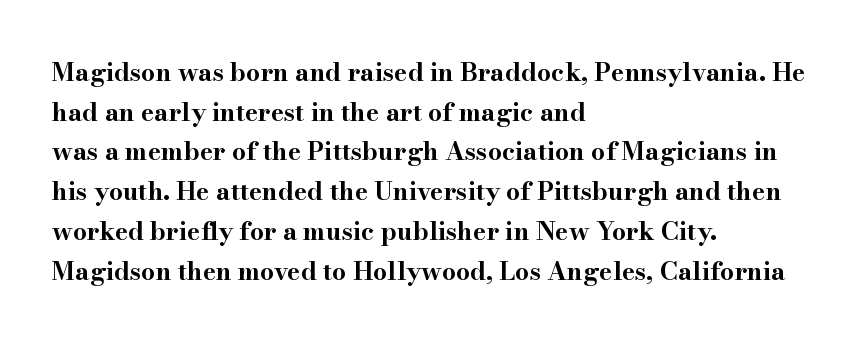
Q: Is the text bold? A: Yes.
Q: Is the text italic (slanted)? A: No, it is upright.
Q: Is the text underlined? A: No.
Q: How is the paragraph aligned? A: Left-aligned.
Q: Is the spacing between letters normal or unusually wide? A: Normal.
Q: Is the spacing between lines tight, normal or loose? A: Normal.
